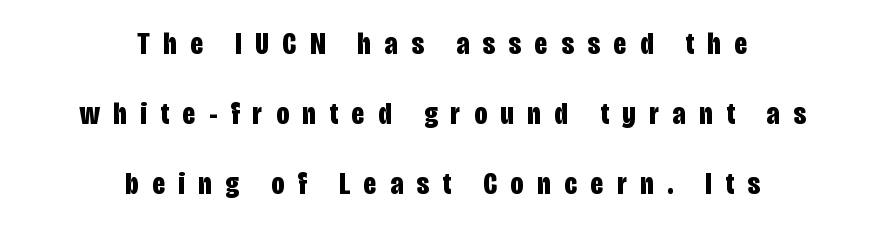
These lines stack symmetrically, like a column narrowing and widening about its center. Widely set lines give the paragraph a tall, airy silhouette. This sample has the flowing, uneven cadence of proportional lettering. Observe the absence of serifs on each vertical stroke in this sample. The letters stand straight up with perfectly vertical stems.
